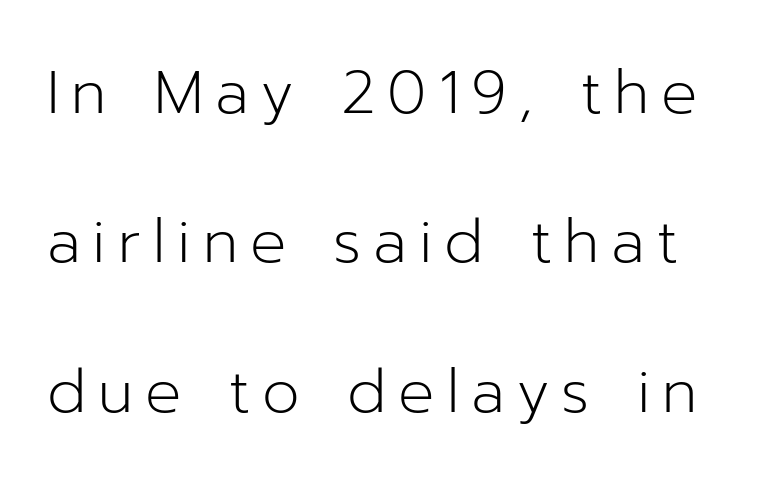
Q: Is the text bold? A: No.
Q: Is the text italic (slanted)? A: No, it is upright.
Q: Is the typeface a serif or a sans-serif typeface? A: Sans-serif.
Q: Is the text underlined? A: No.
Q: Is the spacing between letters normal or unusually wide? A: Unusually wide.
Q: Is the spacing between lines tight, normal or loose? A: Loose.
Q: Width (condensed, normal, or wide)? A: Normal.
Q: Stroke contrast? A: Low.
Q: x-height? A: Medium.
Q: Monospaced? A: No.
